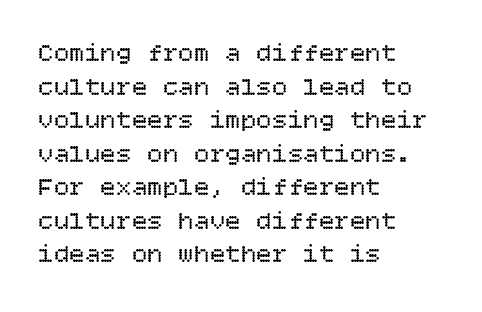
{"italic": "no", "bold": "no", "underline": "no", "align": "left", "line_spacing": "normal", "line_spacing_ratio": 1.29, "letter_spacing": "normal", "letter_spacing_em": 0.0, "glyph_px": 26}
